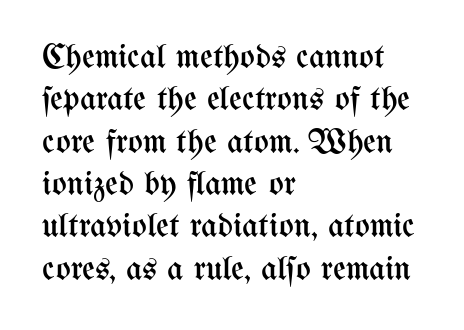
Q: Is the text bold? A: No.
Q: Is the text italic (slanted)? A: No, it is upright.
Q: Is the text underlined? A: No.
Q: How is the paragraph aligned? A: Left-aligned.
Q: Is the spacing between letters normal or unusually wide? A: Normal.
Q: Width (condensed, normal, or wide)? A: Condensed.
Q: Stroke contrast? A: Medium.
Q: x-height? A: Medium.
Q: Monospaced? A: No.
